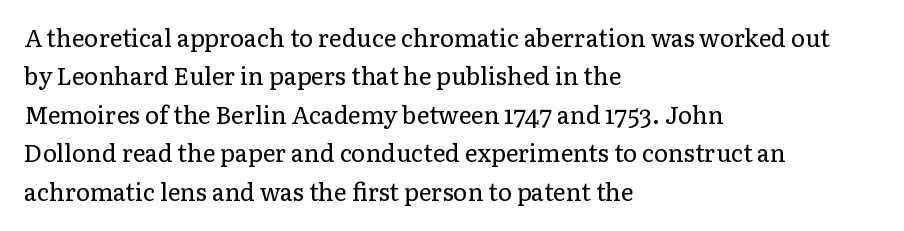
Plain, unruled lines of type. No heavy texture on the line: the type isn't bold. Look at the tracking — it's just the regular setting, nothing added. The axis of the letterforms is exactly vertical. The rows are spaced the way most documents space them.
